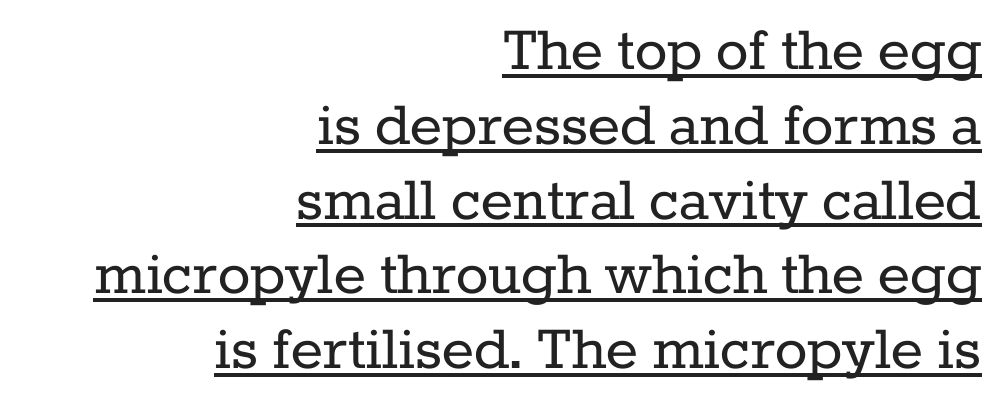
Rendered with straight, roman letterforms. Think of a printed novel: that variable character pitch is what you see here. The line-height multiplier appears low, near solid setting. The rendering shows small feet on the letterforms — a serif design. The face looks like a standard text weight, possibly lighter.
